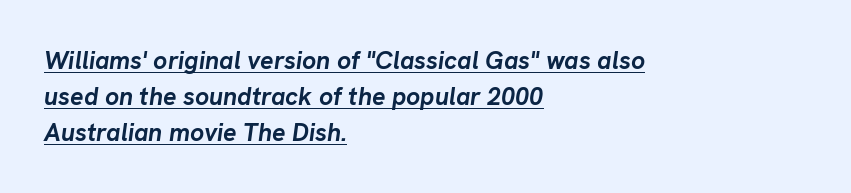
The line texture is even and compact thanks to regular tracking. Decoration check: the copy is underlined. How would I describe the line gaps? Plain and ordinary. Notice how the stems are inclined rather than vertical — that's the hallmark of italics. Visually the block forms a straight wall on the left and a jagged coastline on the right.
